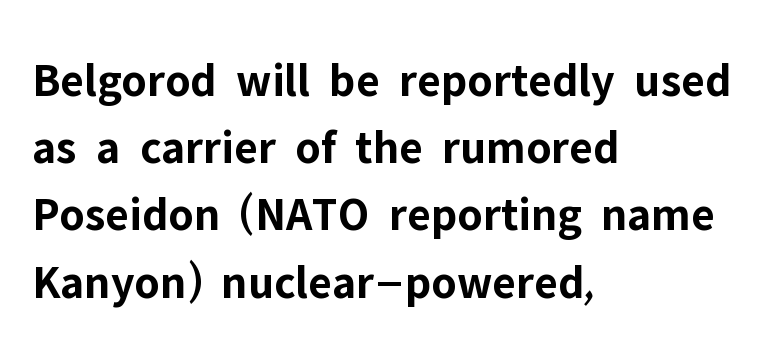
{"serif": "no", "italic": "no", "bold": "yes", "weight": "bold", "width": "normal", "stroke_contrast": "low", "x_height": "medium", "monospaced": "no", "underline": "no", "align": "left", "line_spacing": "normal", "line_spacing_ratio": 1.4, "letter_spacing": "normal", "letter_spacing_em": 0.0, "glyph_px": 48}
